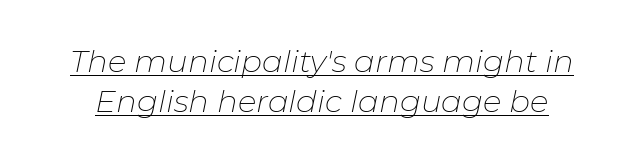
Q: Is the text bold? A: No.
Q: Is the text italic (slanted)? A: Yes, it leans right by about 11 degrees.
Q: Is the text underlined? A: Yes.
Q: Is the spacing between letters normal or unusually wide? A: Normal.
Q: Is the spacing between lines tight, normal or loose? A: Normal.
Q: Width (condensed, normal, or wide)? A: Normal.
Q: Stroke contrast? A: Low.
Q: x-height? A: Medium.
Q: Monospaced? A: No.
